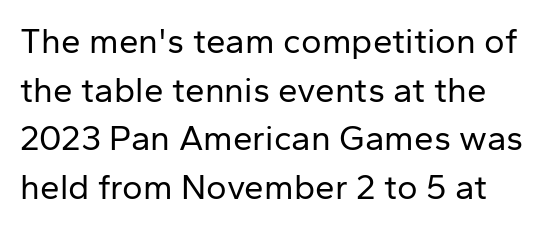
Q: Is the text bold? A: No.
Q: Is the text italic (slanted)? A: No, it is upright.
Q: Is the typeface a serif or a sans-serif typeface? A: Sans-serif.
Q: Is the text underlined? A: No.
Q: Is the spacing between letters normal or unusually wide? A: Normal.
Q: Is the spacing between lines tight, normal or loose? A: Normal.
Q: Width (condensed, normal, or wide)? A: Normal.
Q: Stroke contrast? A: Low.
Q: x-height? A: Medium.
Q: Monospaced? A: No.
